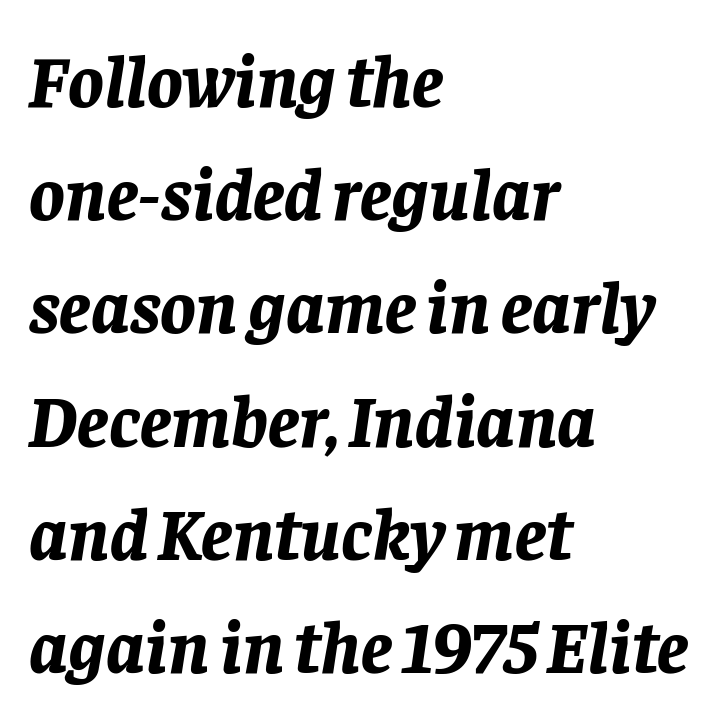
Vertical spacing — default. Looks like regular typesetting: each glyph gets only the width it needs. Emphasis-style slanted type is in use. Where is the straight margin? On the left. What stands out about the letter spacing? Nothing — it is the standard amount.
